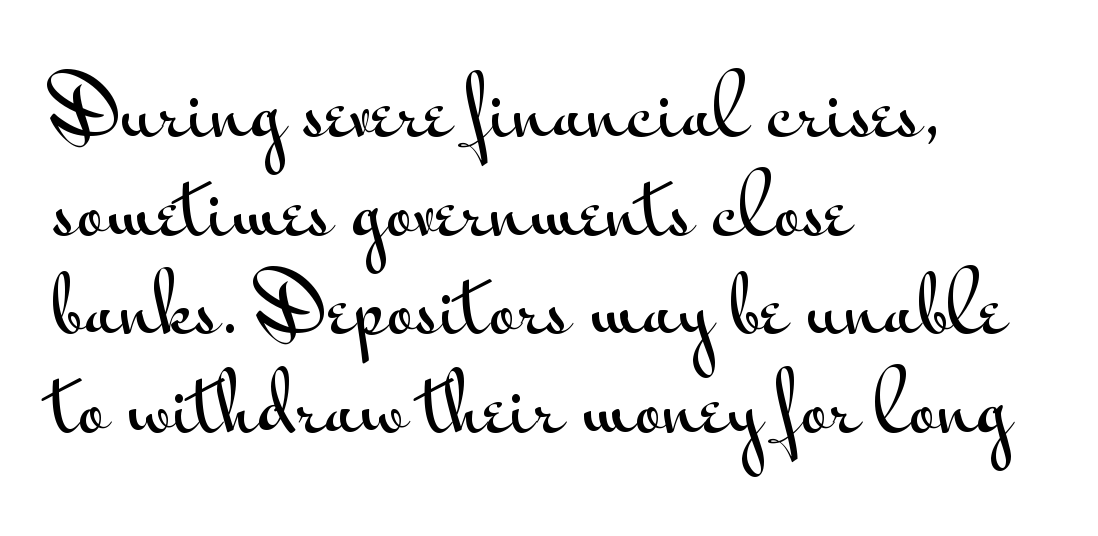
Q: Is the typeface a serif or a sans-serif typeface? A: Sans-serif.
Q: Is the text underlined? A: No.
Q: How is the paragraph aligned? A: Left-aligned.
Q: Is the spacing between letters normal or unusually wide? A: Normal.
Q: Is the spacing between lines tight, normal or loose? A: Normal.
Q: Width (condensed, normal, or wide)? A: Wide.
Q: Stroke contrast? A: Medium.
Q: x-height? A: Small.
Q: Monospaced? A: No.
